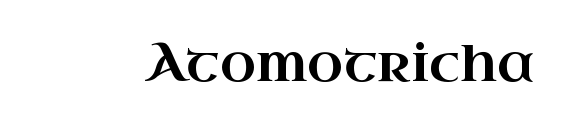
{"serif": "yes", "italic": "no", "width": "wide", "stroke_contrast": "high", "x_height": "small", "monospaced": "no", "underline": "no", "letter_spacing": "normal", "letter_spacing_em": 0.0, "glyph_px": 53}
